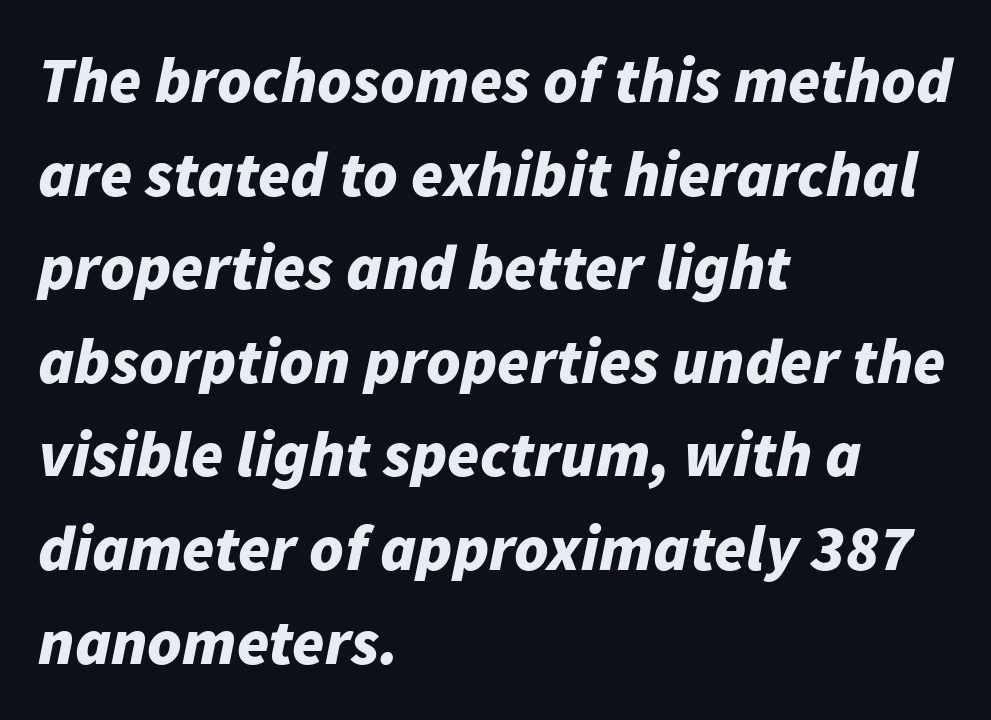
Compared with ordinary roman type, these characters are visibly tilted. Observe the ordinary spacing: letters are neighbours, not strangers. This sample has the flowing, uneven cadence of proportional lettering. This rendering features lettering with no underline. The passage is arranged the way most books set body copy — flush left.
